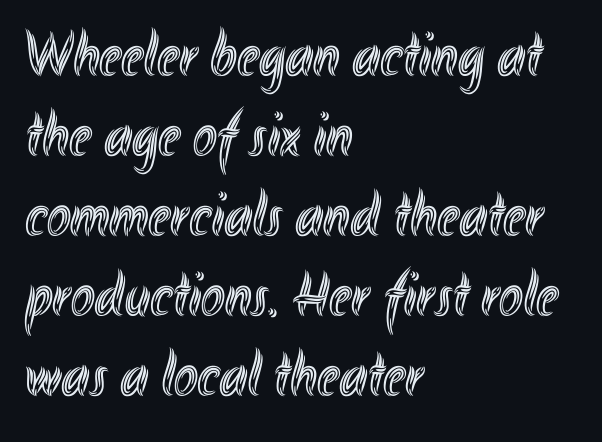
Q: Is the text italic (slanted)? A: Yes.
Q: Is the text underlined? A: No.
Q: How is the paragraph aligned? A: Left-aligned.
Q: Is the spacing between letters normal or unusually wide? A: Normal.
Q: Is the spacing between lines tight, normal or loose? A: Normal.
Q: Width (condensed, normal, or wide)? A: Condensed.
Q: x-height? A: Small.
Q: Monospaced? A: No.
